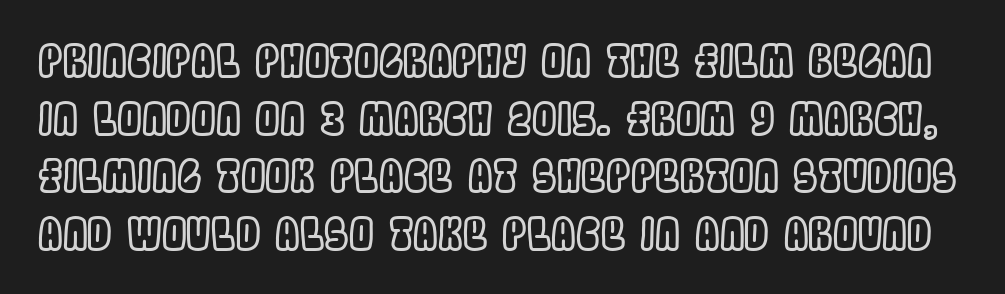
Proportional: the letters do not fall into vertical columns. Posture: upright roman. The block of text has a typical density, with ordinary space between rows. Beneath every word, the page is bare. Words appear dense and cohesive because spacing is normal.
